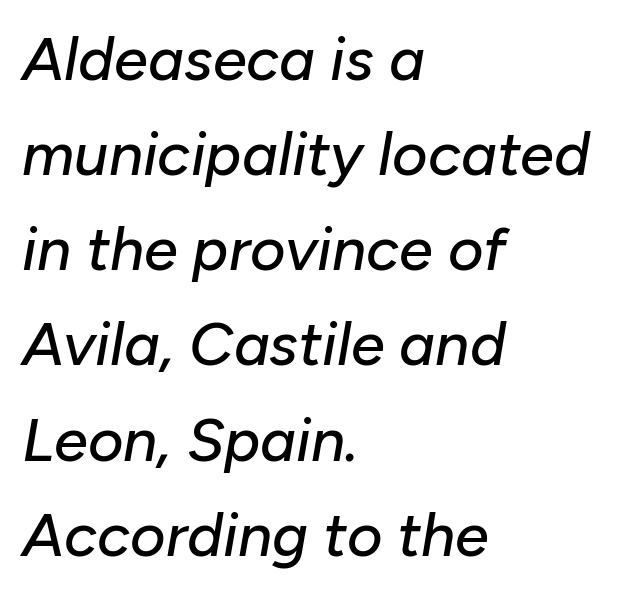
Q: Is the text italic (slanted)? A: Yes, it leans right by about 10 degrees.
Q: Is the text underlined? A: No.
Q: How is the paragraph aligned? A: Left-aligned.
Q: Is the spacing between letters normal or unusually wide? A: Normal.
Q: Is the spacing between lines tight, normal or loose? A: Normal.
Q: Width (condensed, normal, or wide)? A: Normal.
Q: Stroke contrast? A: Low.
Q: x-height? A: Medium.
Q: Monospaced? A: No.
